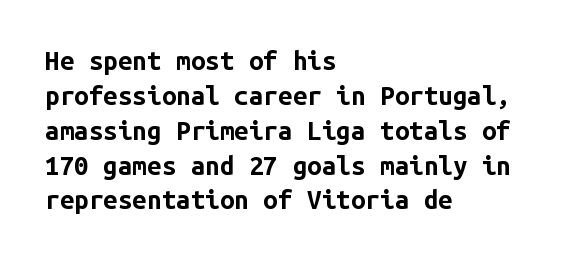
{"italic": "no", "bold": "yes", "underline": "no", "align": "left", "line_spacing": "normal", "line_spacing_ratio": 1.34, "letter_spacing": "normal", "letter_spacing_em": 0.0, "glyph_px": 26}
